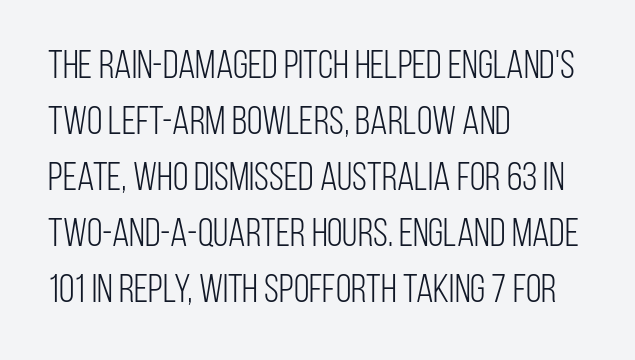
{"serif": "no", "italic": "no", "bold": "no", "weight": "light", "width": "condensed", "stroke_contrast": "low", "x_height": "large", "monospaced": "no", "underline": "no", "align": "left", "line_spacing": "normal", "line_spacing_ratio": 1.4, "letter_spacing": "normal", "letter_spacing_em": 0.0, "glyph_px": 40}
